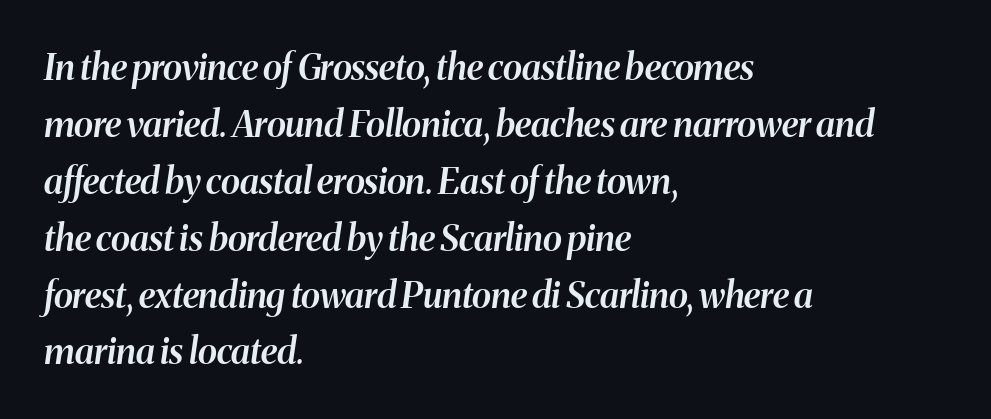
Here the glyphs are tracked normally, forming tight word shapes. Is the type bold? Partly — it's a semibold, heavier than regular but not fully bold. Each letter keeps its own natural width here, so spacing adapts to shape. Line beginnings align vertically; line endings do not. A typesetter would call this leading conventional body-copy spacing.
